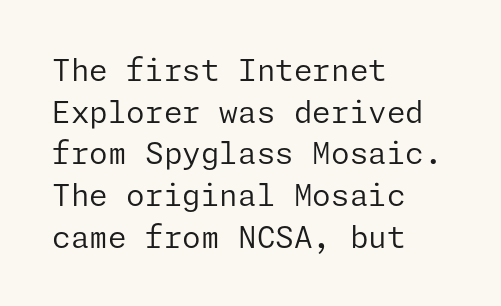
The image shows 30 px regular-weight sans-serif type, upright; set left-aligned, normal line spacing (1.39x), normal letter spacing, not underlined; low stroke contrast and a medium x-height.
